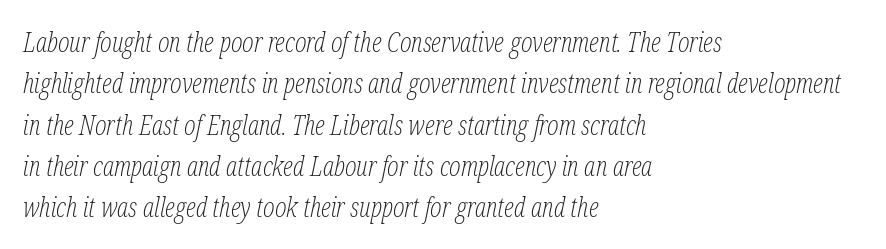
Q: Is the text bold? A: No.
Q: Is the text italic (slanted)? A: Yes, it leans right by about 12 degrees.
Q: Is the text underlined? A: No.
Q: How is the paragraph aligned? A: Left-aligned.
Q: Is the spacing between letters normal or unusually wide? A: Normal.
Q: Is the spacing between lines tight, normal or loose? A: Normal.
